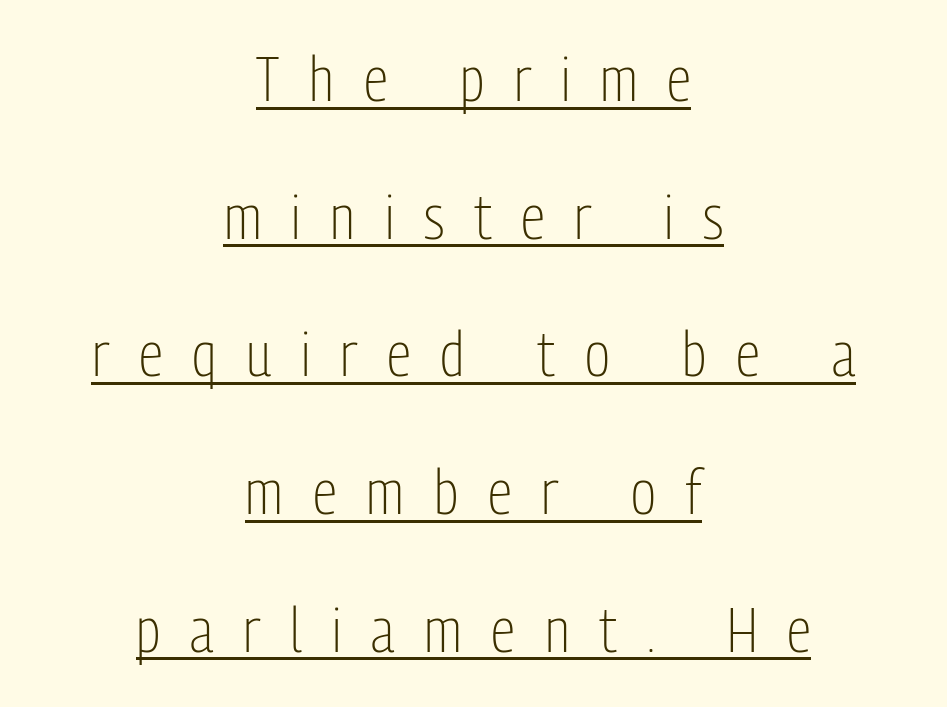
{"serif": "no", "italic": "no", "bold": "no", "weight": "light", "width": "condensed", "stroke_contrast": "low", "x_height": "medium", "monospaced": "no", "underline": "yes", "align": "center", "line_spacing": "loose", "line_spacing_ratio": 2.22, "letter_spacing": "wide", "letter_spacing_em": 0.48, "glyph_px": 62}
